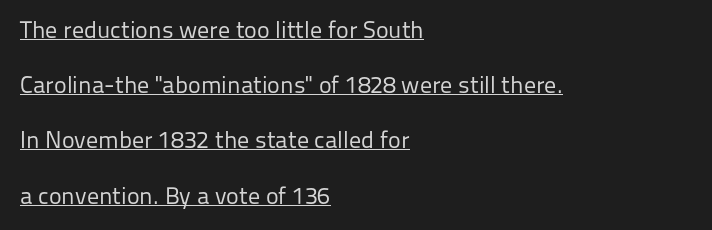
Characters remain perfectly vertical along every line. Honestly, the letter spacing is just normal — you wouldn't notice it. The face used here appears with an underline applied. Letters have the restrained weight of plain body copy at most.
